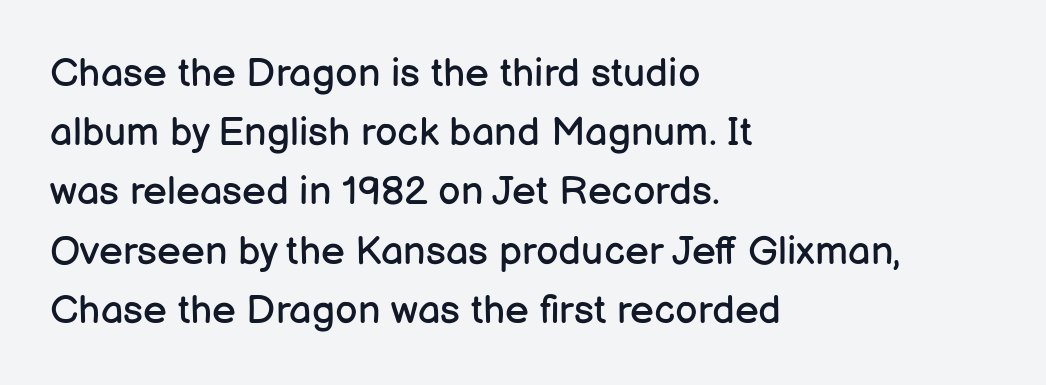
These lines stack with their left ends in a neat column. Each stroke keeps to a modest, everyday thickness or less. The glyphs are unaccompanied by any horizontal stroke below them. The face used here is a sans, in the tradition of grotesques and geometrics.
